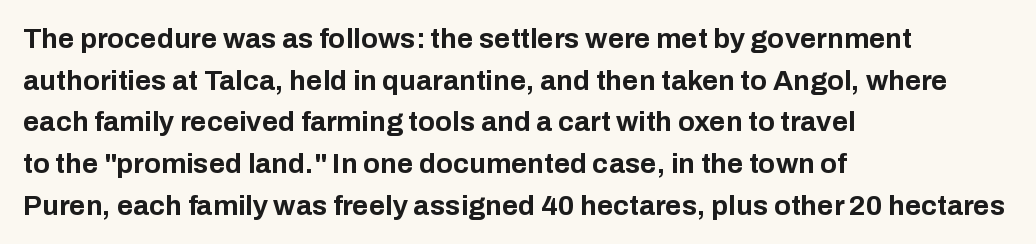
This rendering uses left alignment, leaving the right contour irregular. This is sans-serif lettering, the kind often seen on screens and signage. Do the letters lean? They stand straight. Glyph-to-glyph distance matches everyday printed text. Students, observe: this is what conventionally led text looks like.
